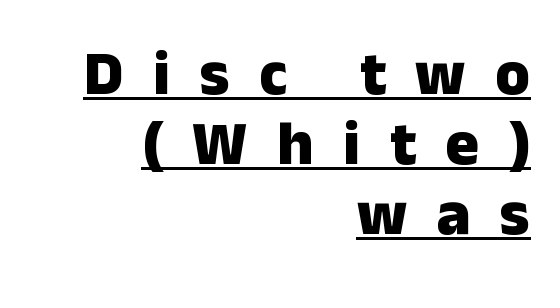
Q: Is the text bold? A: Yes.
Q: Is the text italic (slanted)? A: No, it is upright.
Q: Is the typeface a serif or a sans-serif typeface? A: Sans-serif.
Q: Is the text underlined? A: Yes.
Q: How is the paragraph aligned? A: Right-aligned.
Q: Is the spacing between letters normal or unusually wide? A: Unusually wide.
Q: Is the spacing between lines tight, normal or loose? A: Tight.
Q: Width (condensed, normal, or wide)? A: Normal.
Q: Stroke contrast? A: Low.
Q: x-height? A: Medium.
Q: Monospaced? A: No.
